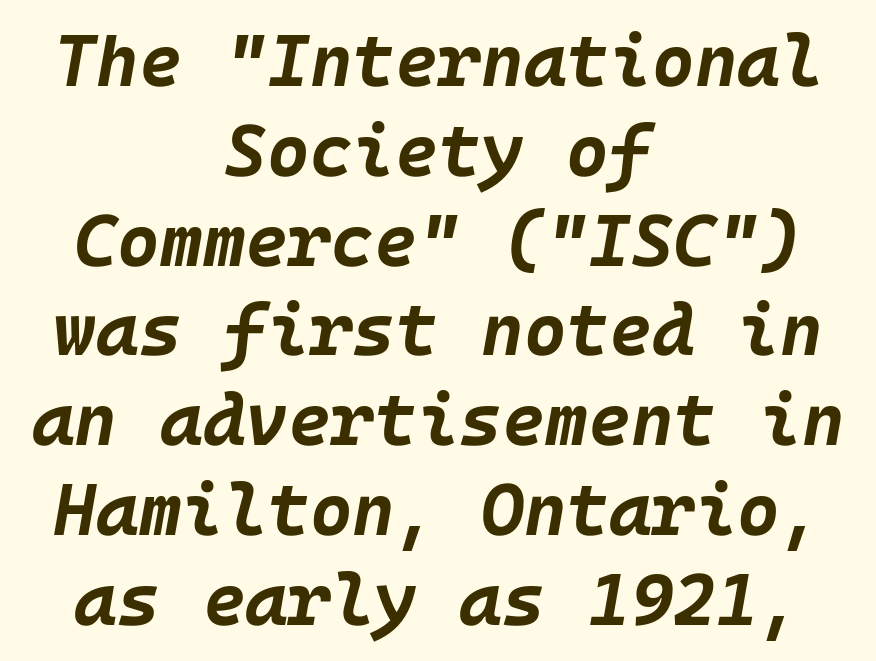
{"italic": "yes", "lean": "right", "slant_degrees": 10, "bold": "yes", "weight": "bold", "width": "normal", "stroke_contrast": "low", "x_height": "large", "underline": "no", "align": "center", "line_spacing_ratio": 1.23, "letter_spacing": "normal", "letter_spacing_em": 0.0, "glyph_px": 73}
